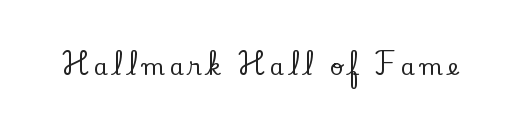
Q: Is the text italic (slanted)? A: No, it is upright.
Q: Is the text underlined? A: No.
Q: Is the spacing between letters normal or unusually wide? A: Unusually wide.
